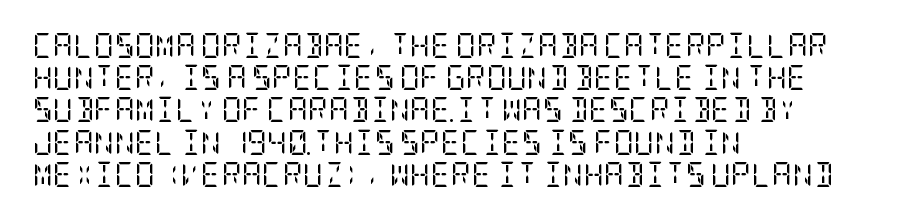
The image shows 25 px text type, upright; set left-aligned, normal line spacing (1.29x), normal letter spacing, not underlined.
